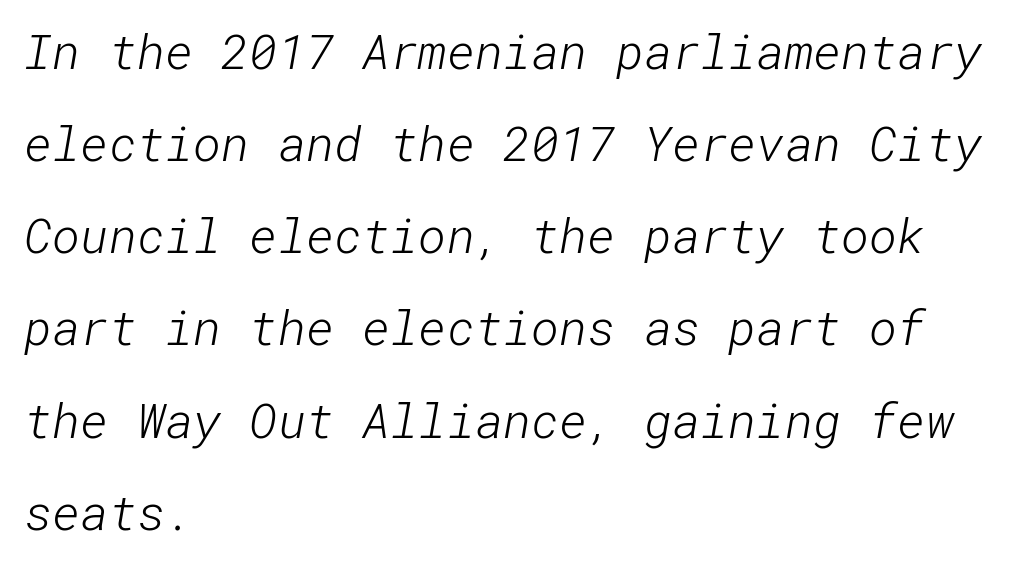
The image shows 48 px light sans-serif type; set left-aligned, loose line spacing (1.92x), normal letter spacing, not underlined; low stroke contrast and a medium x-height.
